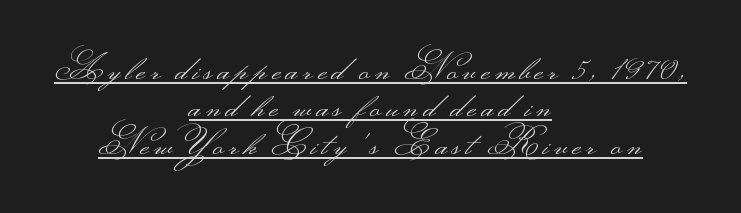
{"serif": "no", "bold": "no", "weight": "light", "width": "wide", "stroke_contrast": "medium", "monospaced": "no", "underline": "yes", "align": "center", "line_spacing": "tight", "line_spacing_ratio": 1.1, "glyph_px": 34}
